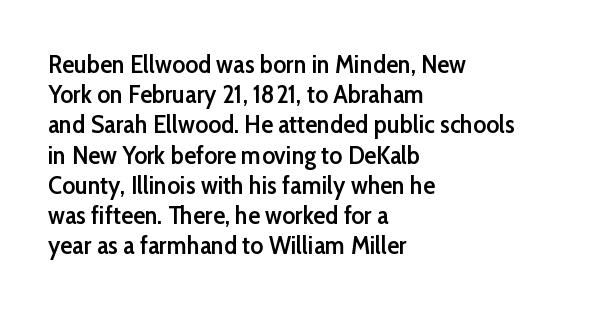
Posture: straight, roman, zero tilt. Unmarked baselines from the first word to the last. Spacing between characters is what you'd get straight out of the box. The face used here is a semibold: visibly heavier than regular, lighter than bold.
